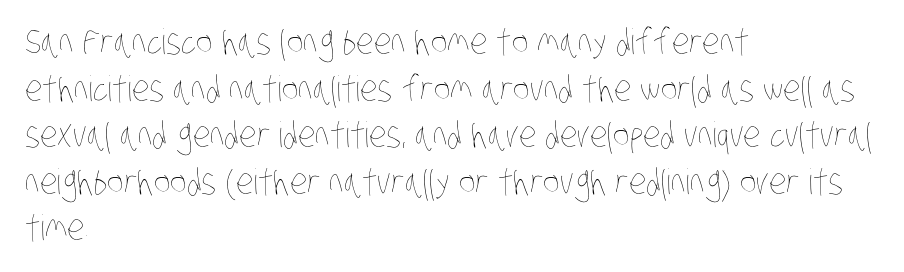
Q: Is the text bold? A: No.
Q: Is the text underlined? A: No.
Q: How is the paragraph aligned? A: Left-aligned.
Q: Is the spacing between letters normal or unusually wide? A: Normal.
Q: Is the spacing between lines tight, normal or loose? A: Normal.
Q: Width (condensed, normal, or wide)? A: Condensed.
Q: Stroke contrast? A: Low.
Q: x-height? A: Large.
Q: Monospaced? A: No.
